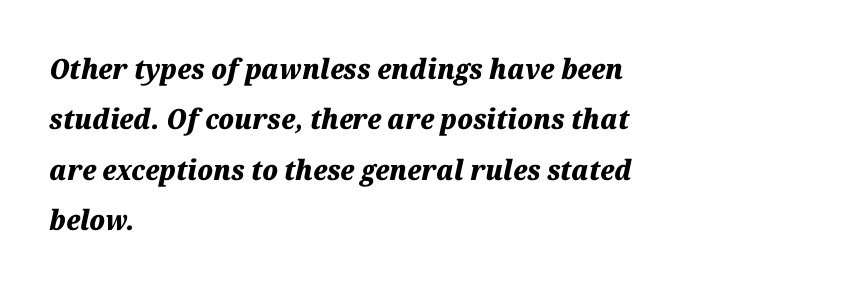
The image shows 28 px heavy type, italic (leaning right); set left-aligned, line spacing 1.8x, normal letter spacing, not underlined; medium stroke contrast and a medium x-height.
